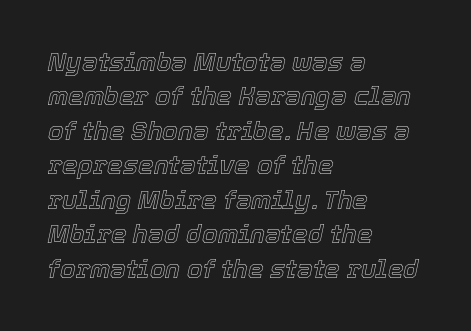
{"italic": "yes", "lean": "right", "slant_degrees": 12, "underline": "no", "align": "left", "line_spacing": "normal", "line_spacing_ratio": 1.38, "letter_spacing": "normal", "letter_spacing_em": 0.0, "glyph_px": 25}
